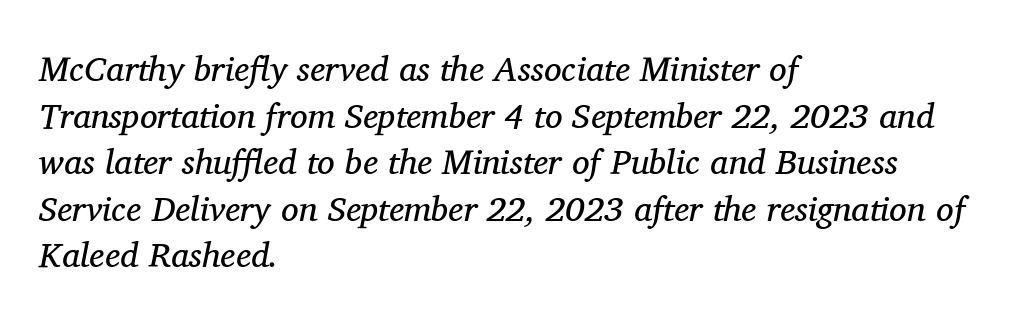
The image shows 35 px regular-weight serif type, italic (leaning right); set left-aligned, normal line spacing (1.33x), normal letter spacing, not underlined; medium stroke contrast and a medium x-height.
